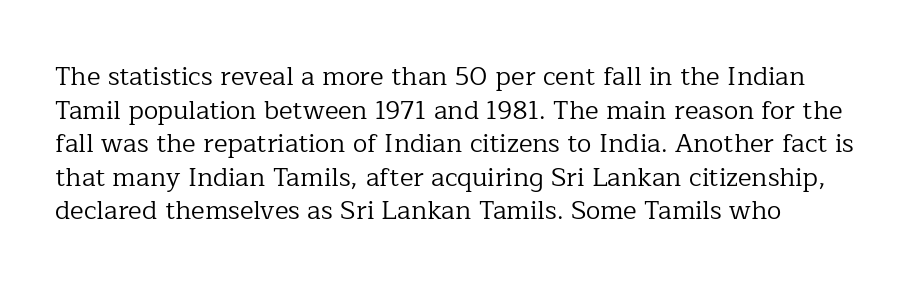
{"italic": "no", "bold": "no", "underline": "no", "align": "left", "line_spacing": "normal", "line_spacing_ratio": 1.29, "letter_spacing": "normal", "letter_spacing_em": 0.0, "glyph_px": 26}
